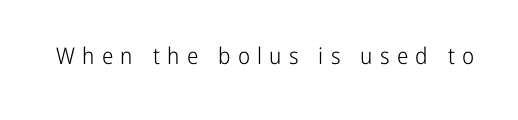
Q: Is the text bold? A: No.
Q: Is the text italic (slanted)? A: No, it is upright.
Q: Is the text underlined? A: No.
Q: Is the spacing between letters normal or unusually wide? A: Unusually wide.
